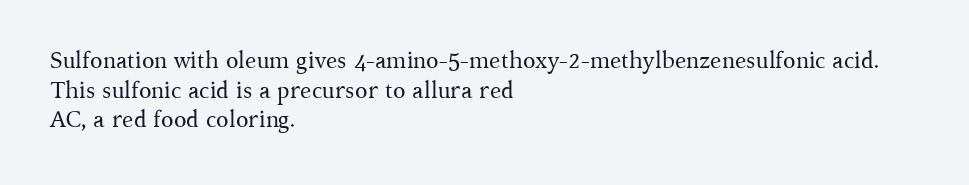
{"italic": "no", "bold": "no", "underline": "no", "align": "left", "line_spacing": "normal", "line_spacing_ratio": 1.29, "letter_spacing": "normal", "letter_spacing_em": 0.0, "glyph_px": 23}
